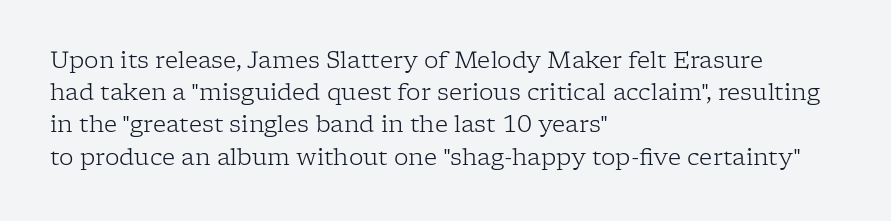
The image shows 23 px text type, upright; set left-aligned, normal line spacing (1.4x), normal letter spacing, not underlined.
